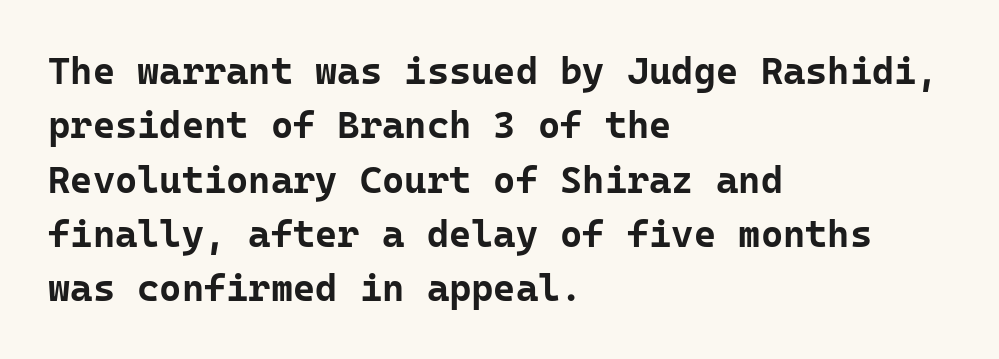
Q: Is the text bold? A: Yes.
Q: Is the text italic (slanted)? A: No, it is upright.
Q: Is the typeface a serif or a sans-serif typeface? A: Sans-serif.
Q: Is the text underlined? A: No.
Q: How is the paragraph aligned? A: Left-aligned.
Q: Is the spacing between letters normal or unusually wide? A: Normal.
Q: Is the spacing between lines tight, normal or loose? A: Normal.
Q: Width (condensed, normal, or wide)? A: Normal.
Q: Stroke contrast? A: Low.
Q: x-height? A: Medium.
Q: Monospaced? A: Yes.
